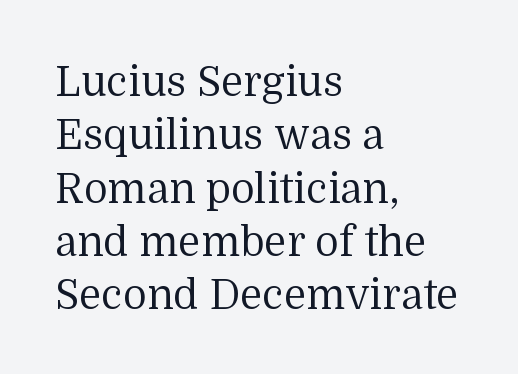
Q: Is the text bold? A: No.
Q: Is the text italic (slanted)? A: No, it is upright.
Q: Is the typeface a serif or a sans-serif typeface? A: Serif.
Q: Is the text underlined? A: No.
Q: How is the paragraph aligned? A: Left-aligned.
Q: Is the spacing between letters normal or unusually wide? A: Normal.
Q: Is the spacing between lines tight, normal or loose? A: Normal.
Q: Width (condensed, normal, or wide)? A: Normal.
Q: Stroke contrast? A: Medium.
Q: x-height? A: Medium.
Q: Monospaced? A: No.
